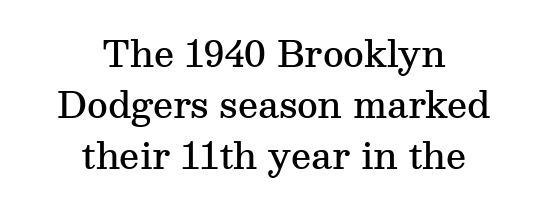
The image shows 36 px semibold serif type, upright; set centered, normal line spacing (1.41x), normal letter spacing, not underlined; medium stroke contrast and a medium x-height.
